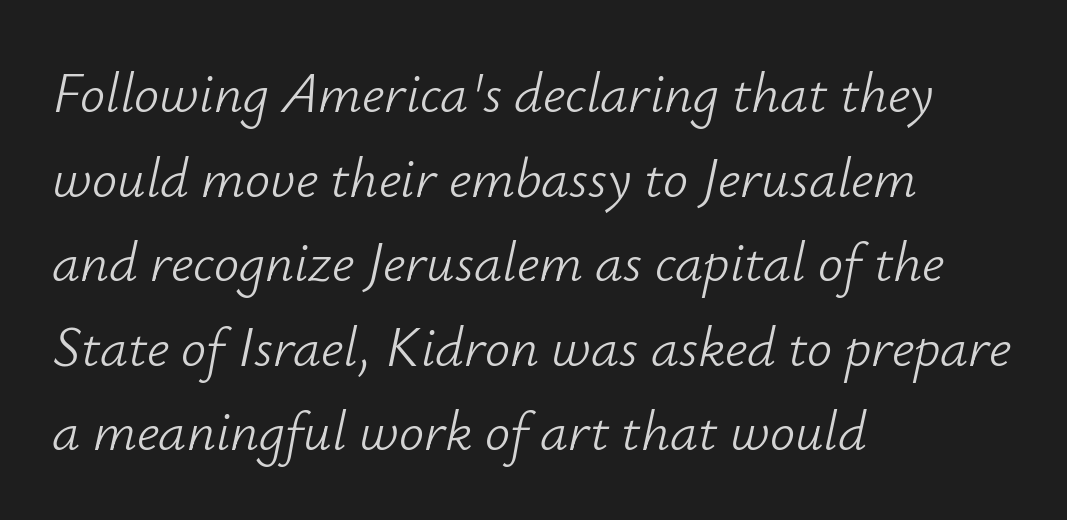
Do the characters align in a grid? No, the font is proportional. No letter is thick-stroked: the sample isn't bold. Rule under the text: the space is simply empty. The designer left line spacing at the default.
